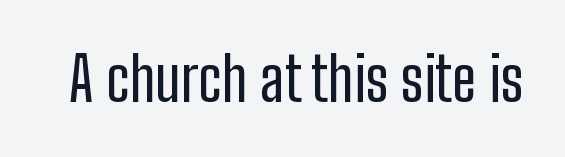
{"serif": "no", "italic": "no", "width": "condensed", "stroke_contrast": "low", "x_height": "medium", "monospaced": "no", "underline": "no", "letter_spacing": "normal", "letter_spacing_em": 0.0, "glyph_px": 60}
